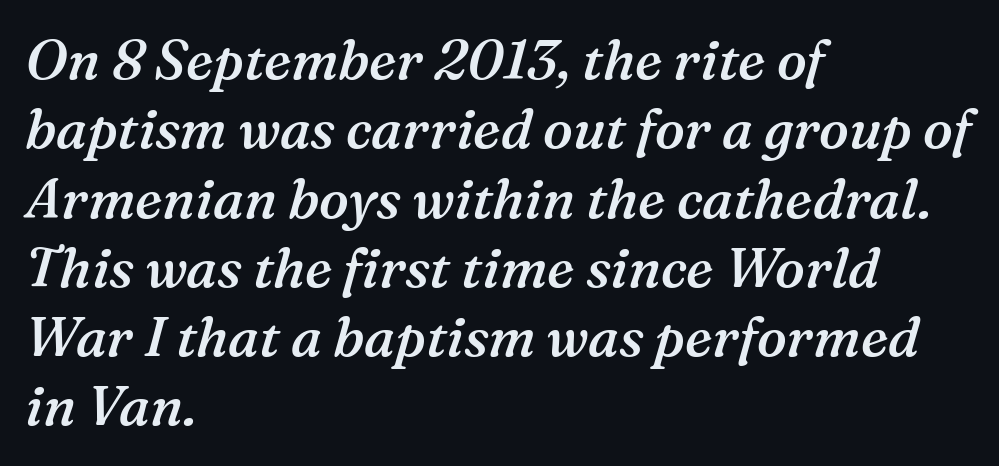
{"serif": "yes", "italic": "yes", "lean": "right", "slant_degrees": 16, "bold": "semi", "weight": "semibold", "width": "normal", "stroke_contrast": "medium", "x_height": "medium", "monospaced": "no", "underline": "no", "align": "left", "line_spacing": "normal", "line_spacing_ratio": 1.26, "letter_spacing": "normal", "letter_spacing_em": 0.0, "glyph_px": 55}
